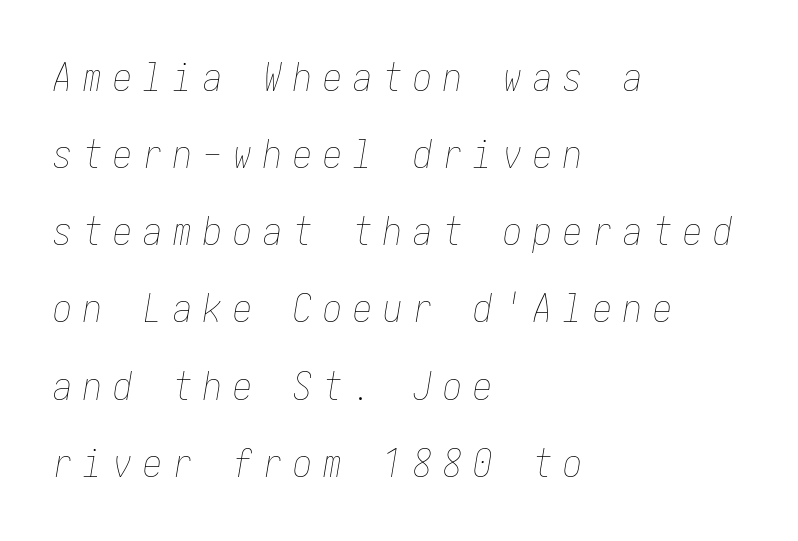
In terms of letterspacing, this is a distinctly airy, spread setting. Unbolded letterforms with no extra heft. The whole block is typeset with a tilt. Horizontal bands of white between lines are thick stripes. Where is the straight margin? On the left. The zone under the glyphs is completely vacant.
